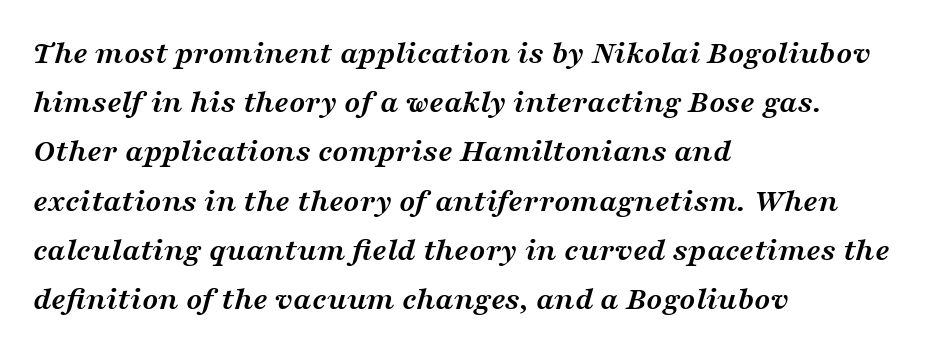
Q: Is the text bold? A: Yes.
Q: Is the text italic (slanted)? A: Yes, it leans right by about 16 degrees.
Q: Is the typeface a serif or a sans-serif typeface? A: Serif.
Q: Is the text underlined? A: No.
Q: How is the paragraph aligned? A: Left-aligned.
Q: Is the spacing between letters normal or unusually wide? A: Normal.
Q: Is the spacing between lines tight, normal or loose? A: Normal.
Q: Width (condensed, normal, or wide)? A: Wide.
Q: Stroke contrast? A: Medium.
Q: x-height? A: Medium.
Q: Monospaced? A: No.
